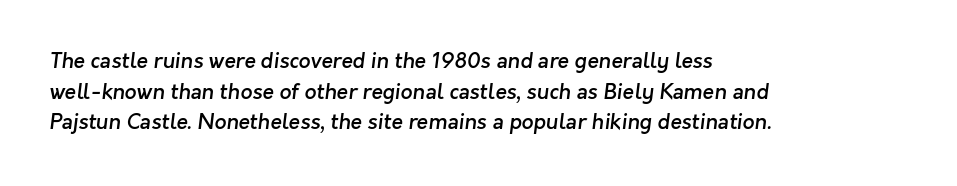
Caption: standard tracking, unaltered. Line spacing here is normal. Every letter is mildly thick-stroked: semibold rather than bold. Underline: absent. The lines in this sample share a left origin and differ only in where they stop.
